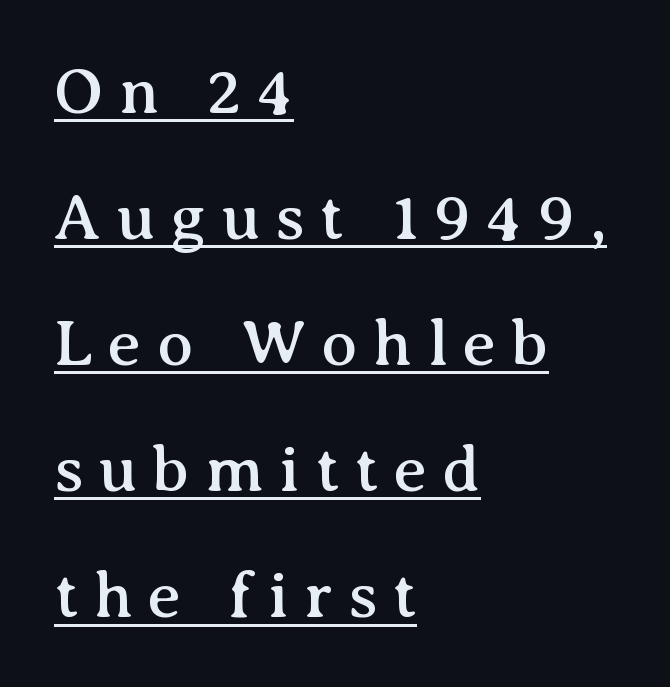
Students, note that the glyphs here are deliberately spaced far apart. This rendering features underlined lettering. Quick note: interline space is abundant. Alignment: flush left. These lines are rendered in a variable-pitch font. The designer went with a serif here, giving each stem small feet.
